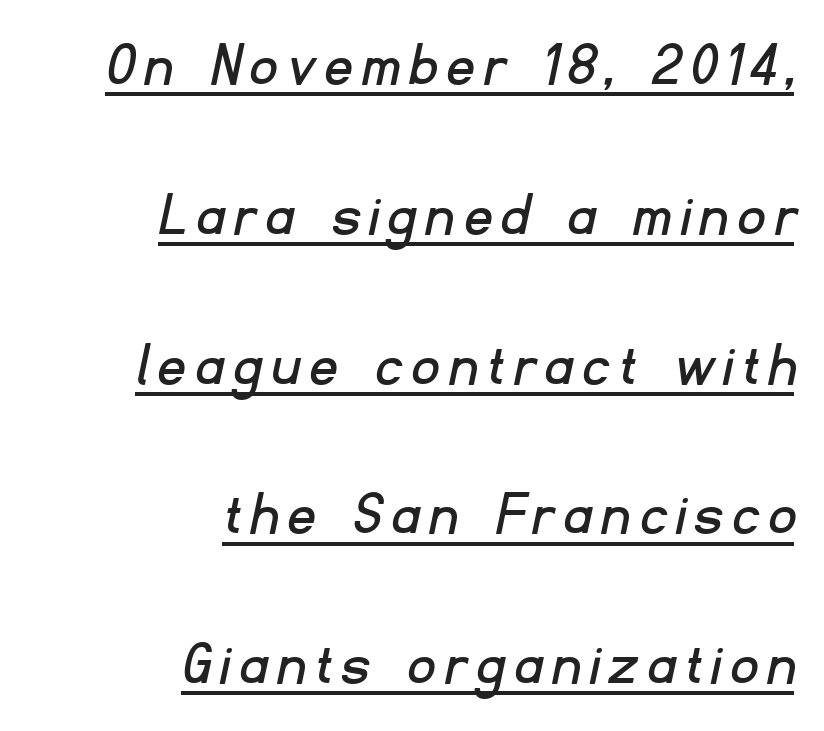
The image shows 64 px sans-serif type; set right-aligned, loose line spacing (2.34x), underlined; low stroke contrast and a small x-height.
